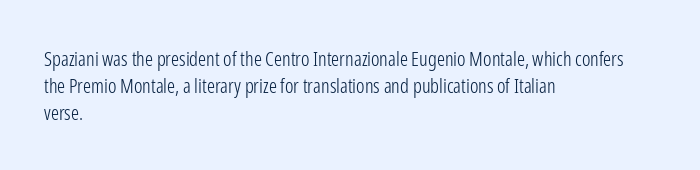
{"italic": "no", "bold": "no", "underline": "no", "align": "left", "line_spacing": "normal", "line_spacing_ratio": 1.34, "letter_spacing": "normal", "letter_spacing_em": 0.0, "glyph_px": 20}
